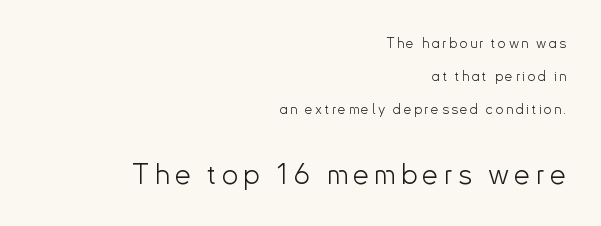
The image shows 29 px light sans-serif type, upright; set right-aligned, loose line spacing (2.37x), not underlined; the second (bottom) block is 2.07x larger; low stroke contrast and a small x-height.
